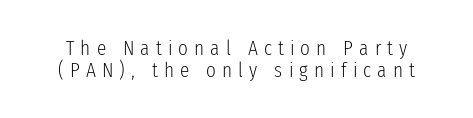
The passage shown is not underscored anywhere. The horizontal fit of the characters is loose and conspicuously gappy. Line spacing here is tight. These lines were composed using upright roman letters.
